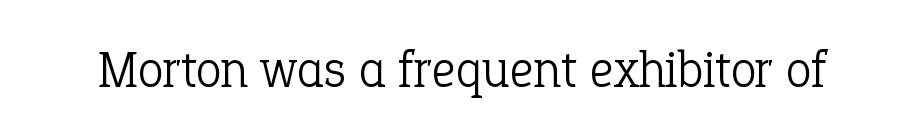
Q: Is the text bold? A: No.
Q: Is the text italic (slanted)? A: No, it is upright.
Q: Is the typeface a serif or a sans-serif typeface? A: Serif.
Q: Is the text underlined? A: No.
Q: Is the spacing between letters normal or unusually wide? A: Normal.
Q: Width (condensed, normal, or wide)? A: Normal.
Q: Stroke contrast? A: Low.
Q: x-height? A: Medium.
Q: Monospaced? A: No.
